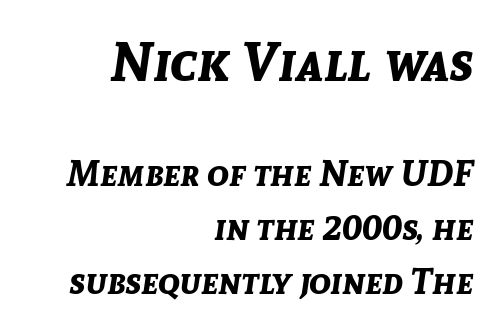
This is oblique type, the kind used for emphasis or titles. Is this a fixed-width face? No — the glyphs have proportional, varying widths. Nobody drew a line under any word here. Regarding leading, the lines here are spaced in the standard way.
